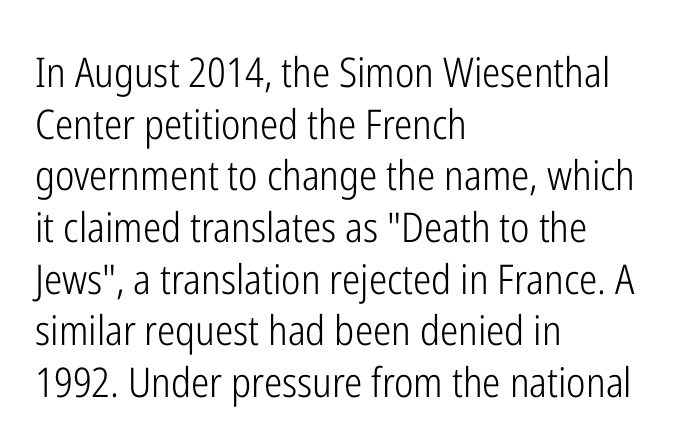
The glyphs in this specimen are sans serif. You could call the tracking neutral — neither tight nor loose. Bare-footed words on every line. Do the characters align in a grid? No, the font is proportional.
